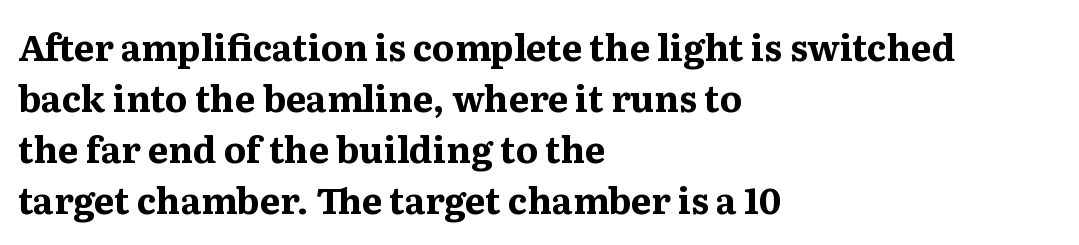
The text block is weighted toward the left margin, trailing off unevenly rightward. Notice how descenders clear the ascenders below comfortably — that's standard leading. Short note: letters normally spaced. The passage shown is not underscored anywhere. A roman cut, with each character standing at attention. Proportional: the letters do not fall into vertical columns.
